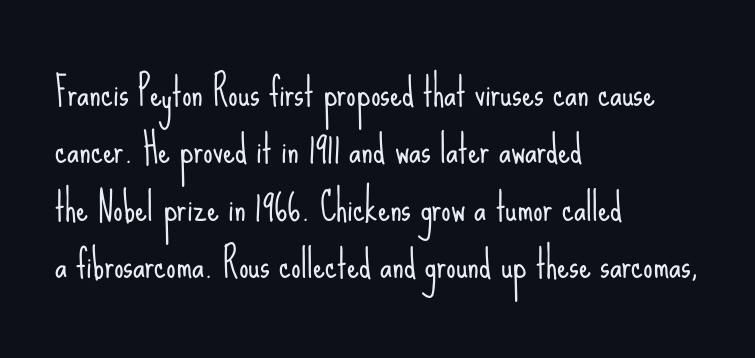
The image shows 38 px light, condensed sans-serif type, upright; set left-aligned, normal line spacing (1.51x), normal letter spacing, not underlined; low stroke contrast and a small x-height.
